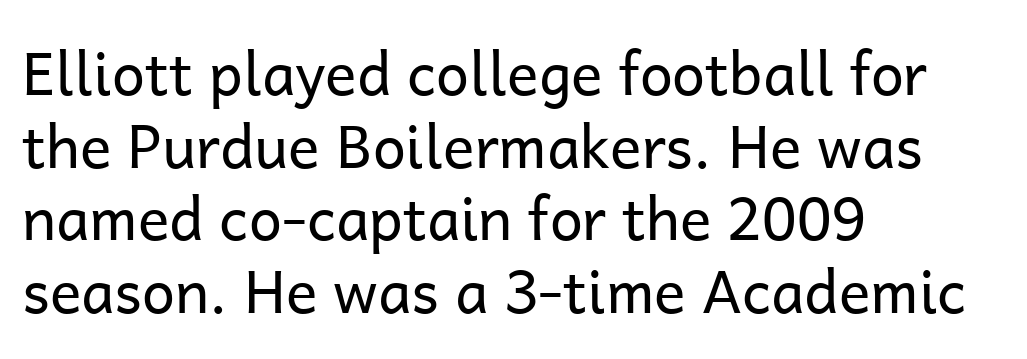
{"serif": "no", "italic": "no", "bold": "no", "weight": "regular", "width": "normal", "stroke_contrast": "low", "x_height": "medium", "monospaced": "no", "underline": "no", "align": "left", "line_spacing_ratio": 1.23, "letter_spacing": "normal", "letter_spacing_em": 0.0, "glyph_px": 59}
